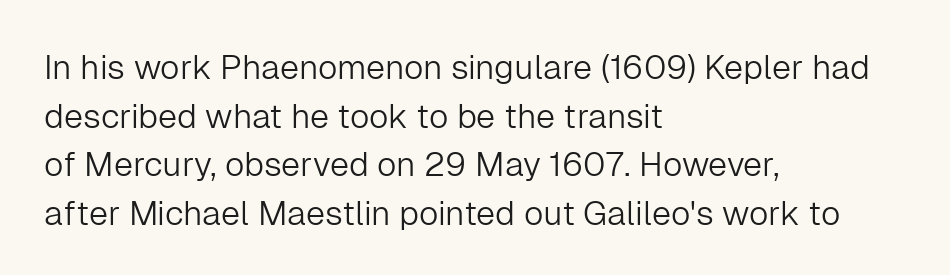
In CSS terms this would be text-align: left. Typographically, this falls in the sans-serif category. Characters remain perfectly vertical along every line. The face used here is proportionally spaced, like ordinary book or web type. What's the leading like? Ordinary, nothing unusual. Each stroke keeps to a modest, everyday thickness or less.
